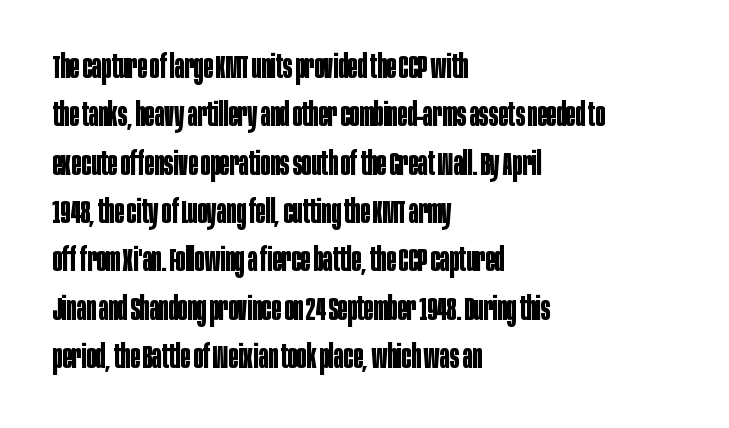
The image shows 32 px bold, condensed sans-serif type, upright; set left-aligned, normal line spacing (1.51x), normal letter spacing, not underlined; low stroke contrast and a large x-height.
